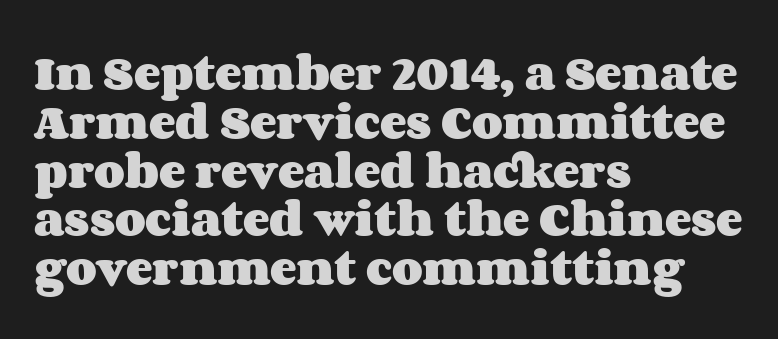
Q: Is the text bold? A: Yes.
Q: Is the text italic (slanted)? A: No, it is upright.
Q: Is the text underlined? A: No.
Q: How is the paragraph aligned? A: Left-aligned.
Q: Is the spacing between letters normal or unusually wide? A: Normal.
Q: Width (condensed, normal, or wide)? A: Wide.
Q: Stroke contrast? A: Medium.
Q: x-height? A: Large.
Q: Monospaced? A: No.
